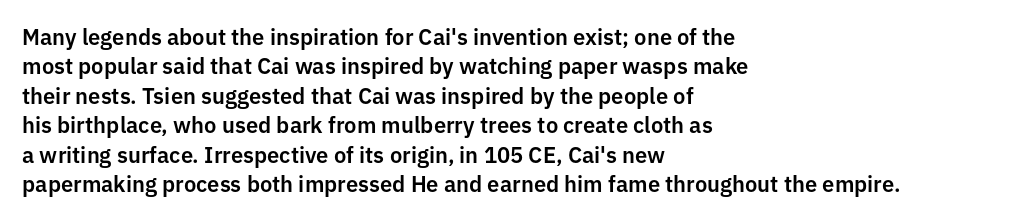
{"italic": "no", "underline": "no", "align": "left", "line_spacing": "normal", "line_spacing_ratio": 1.34, "letter_spacing": "normal", "letter_spacing_em": 0.0, "glyph_px": 22}
